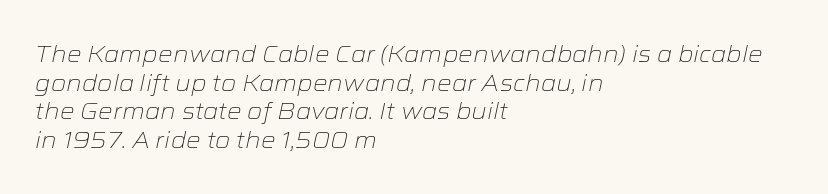
The ragged edge is on the right, which tells us the setting is flush left. Honestly, the letter spacing is just normal — you wouldn't notice it. The lettering tilts uniformly, giving the passage an italic look. A quiet, ordinary-to-light weight characterises the typeface. Anything drawn beneath the words? Only blank space.
